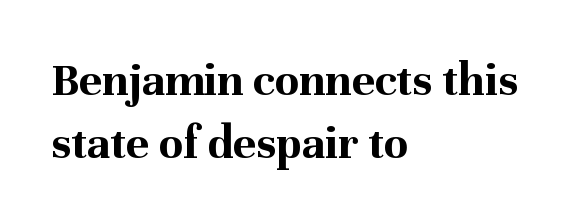
The image shows 49 px bold serif type, upright; set left-aligned, normal line spacing (1.28x), normal letter spacing, not underlined; medium stroke contrast and a medium x-height.
